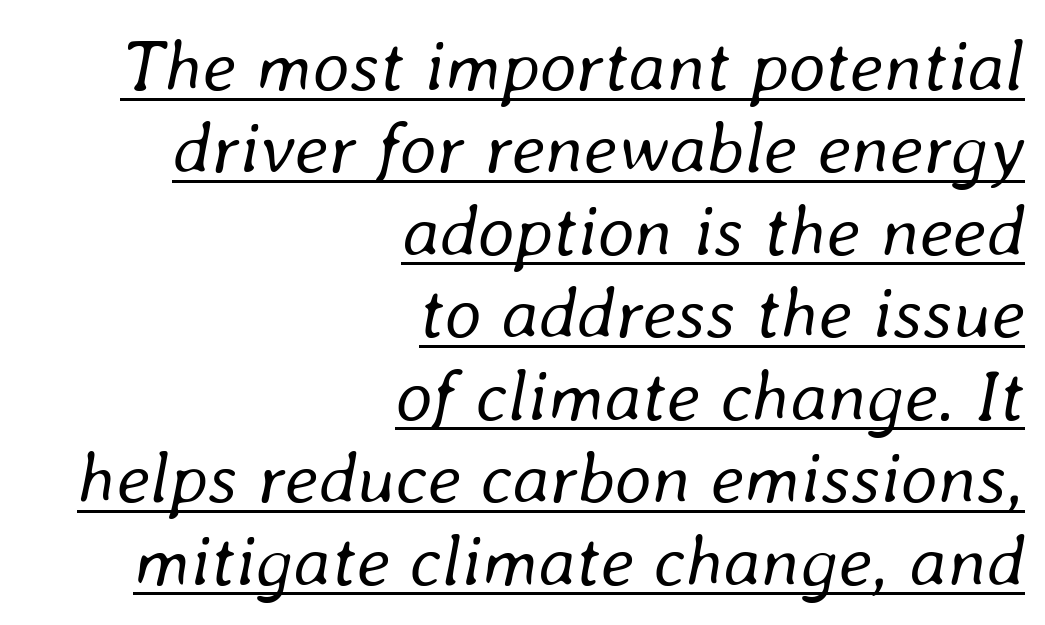
These lines are rendered in a variable-pitch font. How would I describe the line gaps? Narrow and economical. There's an unmistakable incline to the writing here. Every word sits above its own underline. Is the type heavy? It reads as light-to-regular instead.
